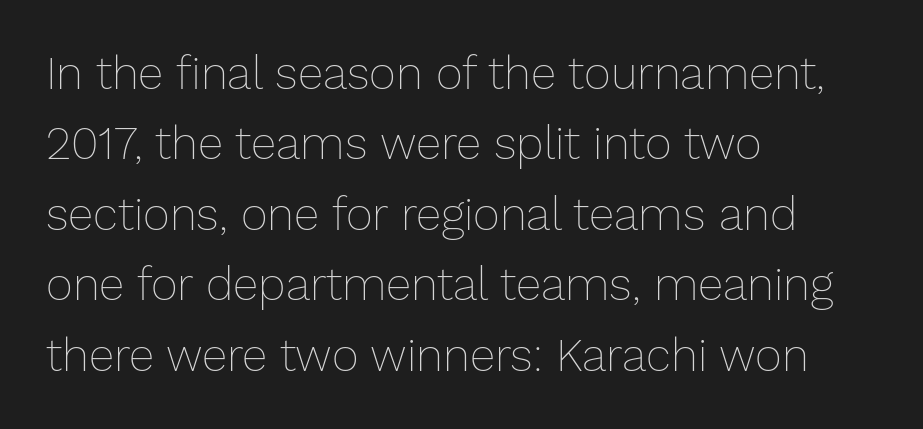
The image shows 46 px thin type, upright; set left-aligned, normal line spacing (1.53x), normal letter spacing, not underlined; low stroke contrast and a medium x-height.
